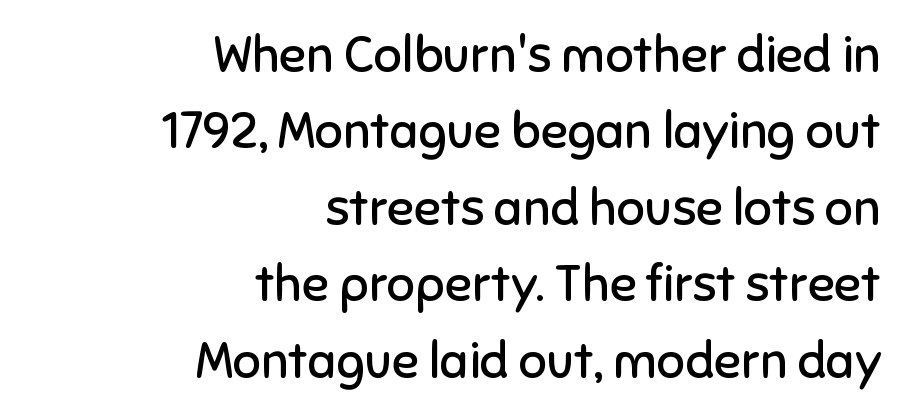
The designer went with a sans here, leaving each stem footless. Stroke thickness stays within the range of a standard reading face or lighter. The text block is weighted toward the right margin, trailing off unevenly leftward. Note the varied advance widths — an 'i' is clearly narrower than an 'm'.
